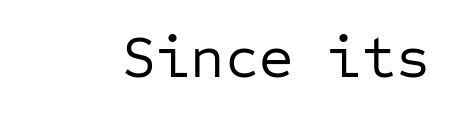
Q: Is the text bold? A: No.
Q: Is the text italic (slanted)? A: No, it is upright.
Q: Is the typeface a serif or a sans-serif typeface? A: Sans-serif.
Q: Is the text underlined? A: No.
Q: Is the spacing between letters normal or unusually wide? A: Normal.
Q: Width (condensed, normal, or wide)? A: Normal.
Q: Stroke contrast? A: Low.
Q: x-height? A: Medium.
Q: Monospaced? A: Yes.
